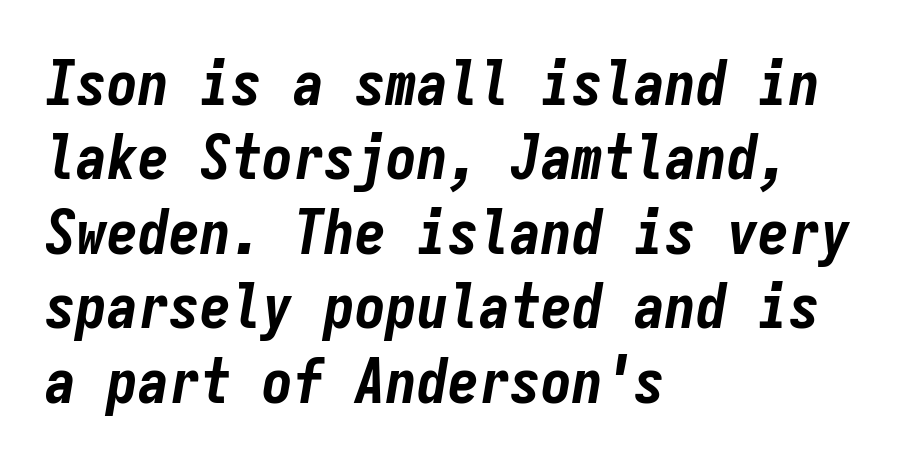
The image shows 62 px bold, condensed type, italic (leaning right), monospaced; set left-aligned, line spacing 1.2x, normal letter spacing, not underlined; low stroke contrast and a medium x-height.
